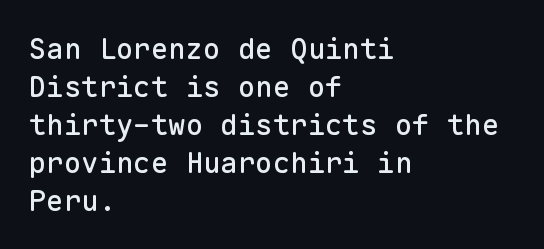
The image shows 29 px sans-serif type, upright, monospaced; set left-aligned, normal line spacing (1.31x), normal letter spacing, not underlined; low stroke contrast and a medium x-height.
